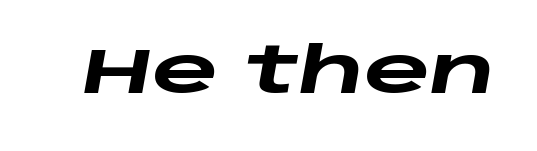
Q: Is the text bold? A: Yes.
Q: Is the text italic (slanted)? A: Yes, it leans right by about 10 degrees.
Q: Is the text underlined? A: No.
Q: Is the spacing between letters normal or unusually wide? A: Normal.
Q: Width (condensed, normal, or wide)? A: Wide.
Q: Stroke contrast? A: Low.
Q: x-height? A: Large.
Q: Monospaced? A: No.
